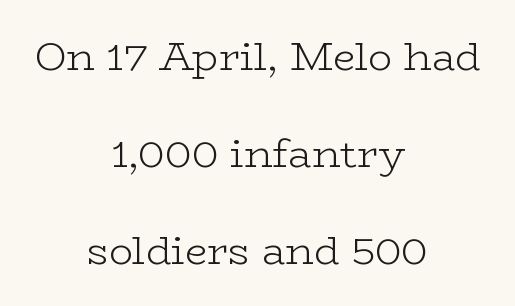
The image shows 40 px light, wide serif type, upright; set centered, loose line spacing (2.43x), normal letter spacing, not underlined; low stroke contrast and a medium x-height.
